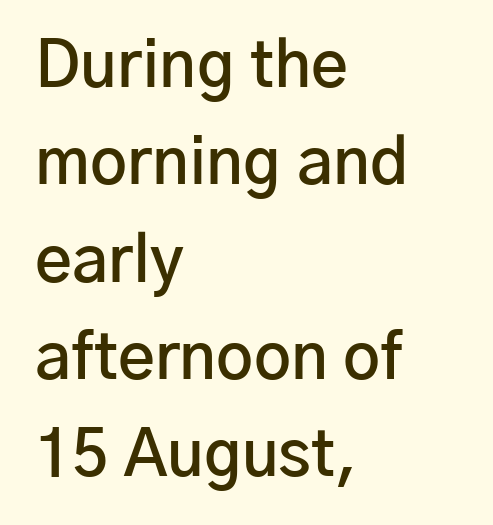
Q: Is the text bold? A: Semi-bold.
Q: Is the text italic (slanted)? A: No, it is upright.
Q: Is the typeface a serif or a sans-serif typeface? A: Sans-serif.
Q: Is the text underlined? A: No.
Q: How is the paragraph aligned? A: Left-aligned.
Q: Is the spacing between letters normal or unusually wide? A: Normal.
Q: Is the spacing between lines tight, normal or loose? A: Normal.
Q: Width (condensed, normal, or wide)? A: Normal.
Q: Stroke contrast? A: Low.
Q: x-height? A: Medium.
Q: Monospaced? A: No.
